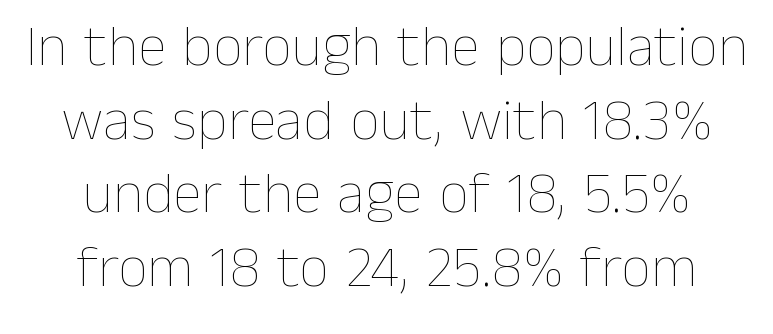
The image shows 59 px thin type, upright; set centered, normal line spacing (1.25x), normal letter spacing, not underlined; low stroke contrast and a medium x-height.
